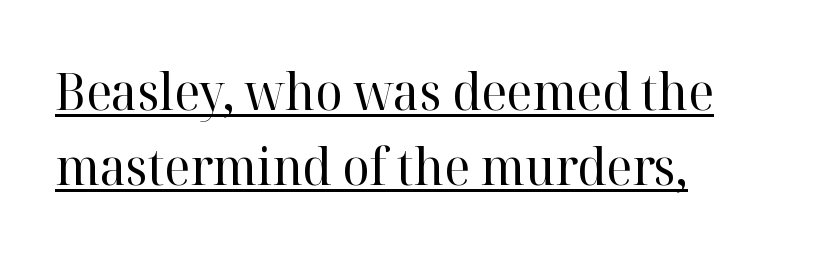
Observe the ordinary spacing: letters are neighbours, not strangers. Typeset ragged right — the left edge is the straight one. The sample's only ornament is a line tracing under the words. The letters carry serifs — small finishing strokes at the ends of their stems. Baseline-to-baseline distance is the conventional proportion of letter height. Each letter keeps its own natural width here, so spacing adapts to shape.
